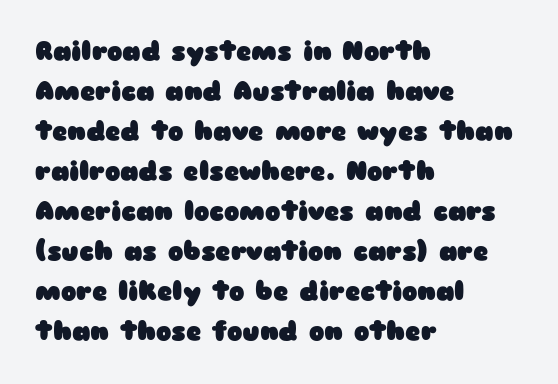
The letterforms sit shoulder to shoulder at normal distance. If you measured baseline to baseline, you'd find a middling distance. The specimen omits any rule beneath the text block's lines. These lines stack with their left ends in a neat column.
